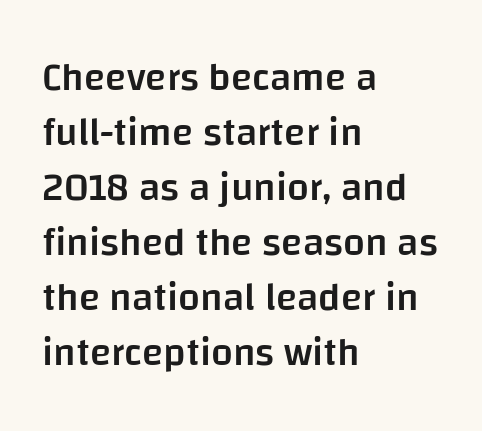
{"serif": "no", "italic": "no", "bold": "semi", "weight": "semibold", "width": "normal", "stroke_contrast": "low", "x_height": "large", "monospaced": "no", "underline": "no", "align": "left", "line_spacing": "normal", "line_spacing_ratio": 1.41, "letter_spacing": "normal", "letter_spacing_em": 0.0, "glyph_px": 39}
